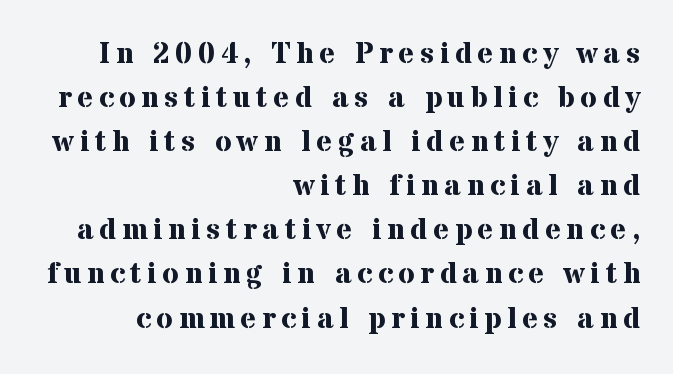
{"serif": "yes", "italic": "no", "bold": "yes", "weight": "bold", "width": "normal", "stroke_contrast": "medium", "x_height": "medium", "monospaced": "no", "underline": "no", "align": "right", "line_spacing": "normal", "line_spacing_ratio": 1.47, "glyph_px": 30}
